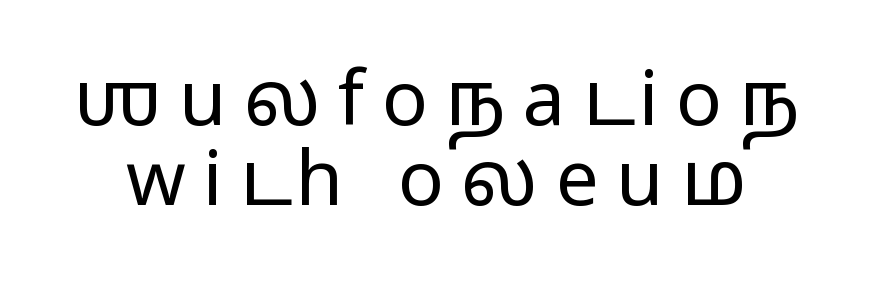
{"serif": "no", "italic": "no", "bold": "no", "weight": "light", "width": "wide", "stroke_contrast": "low", "x_height": "medium", "monospaced": "no", "underline": "no", "line_spacing": "tight", "line_spacing_ratio": 1.05, "letter_spacing": "wide", "letter_spacing_em": 0.23, "glyph_px": 76}
